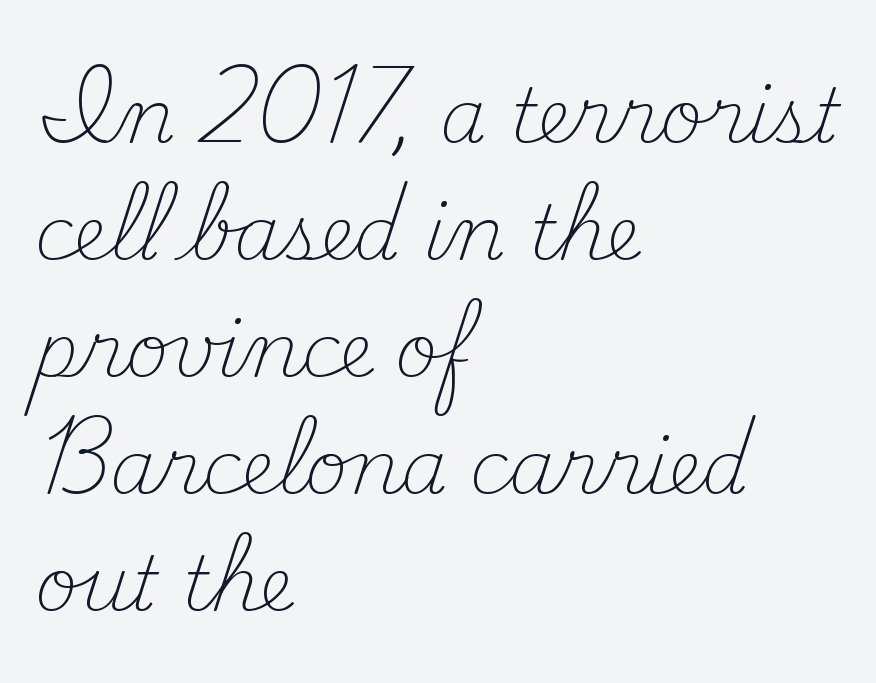
The image shows 74 px light serif type; set left-aligned, normal line spacing (1.58x), normal letter spacing, not underlined; medium stroke contrast and a small x-height.
